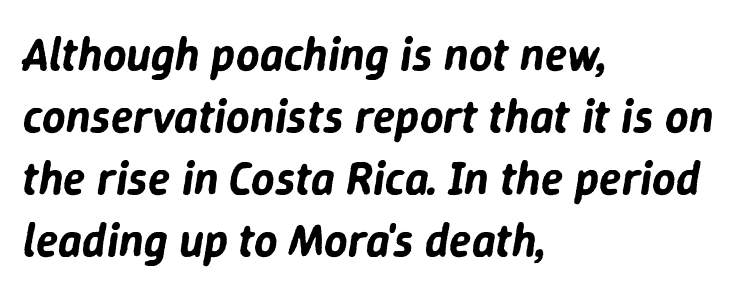
Q: Is the text italic (slanted)? A: Yes, it leans right by about 9 degrees.
Q: Is the text underlined? A: No.
Q: How is the paragraph aligned? A: Left-aligned.
Q: Is the spacing between letters normal or unusually wide? A: Normal.
Q: Is the spacing between lines tight, normal or loose? A: Normal.
Q: Width (condensed, normal, or wide)? A: Normal.
Q: Stroke contrast? A: Low.
Q: x-height? A: Medium.
Q: Monospaced? A: No.
